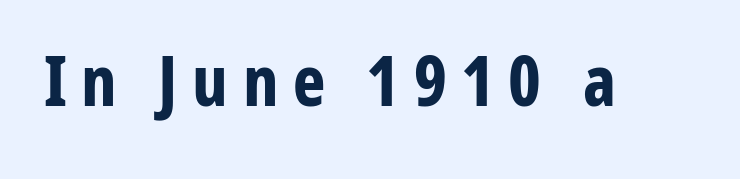
Q: Is the text bold? A: Yes.
Q: Is the text italic (slanted)? A: No, it is upright.
Q: Is the typeface a serif or a sans-serif typeface? A: Sans-serif.
Q: Is the text underlined? A: No.
Q: Is the spacing between letters normal or unusually wide? A: Unusually wide.
Q: Width (condensed, normal, or wide)? A: Condensed.
Q: Stroke contrast? A: Low.
Q: x-height? A: Medium.
Q: Monospaced? A: No.
